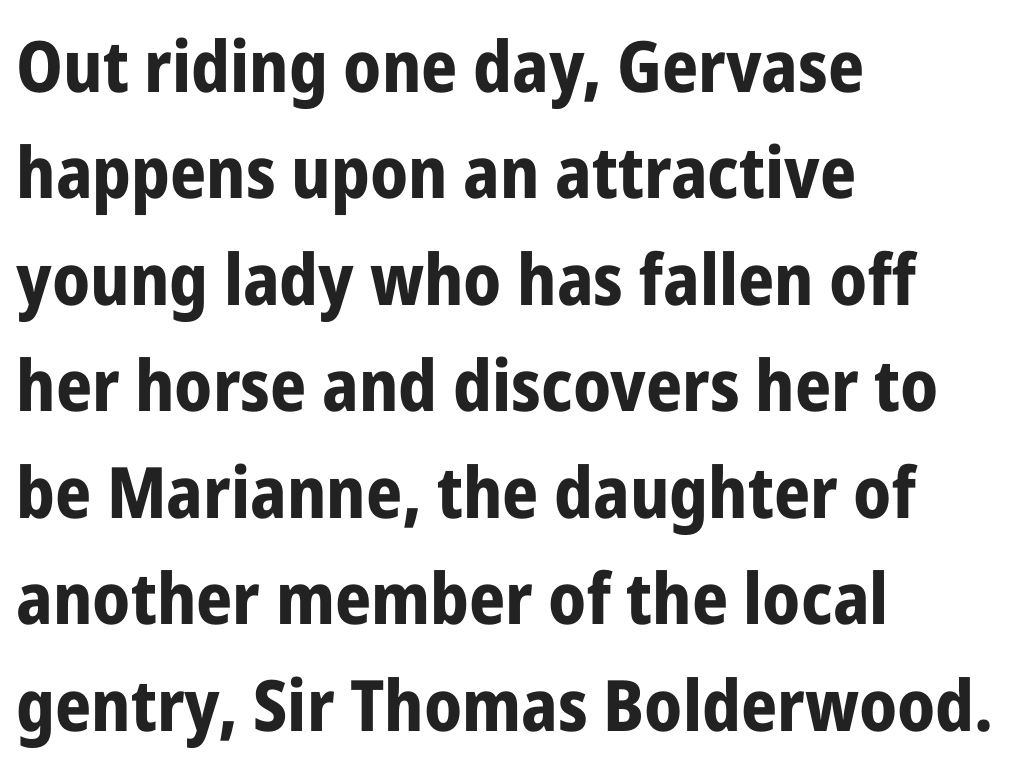
Nobody touched the tracking dial on this one. Regular leading. Do the characters align in a grid? No, the font is proportional. The setting favours the left margin, as ordinary paragraphs usually do. A typesetter would label this face a sans. Just letters on the line, the space beneath them empty.
